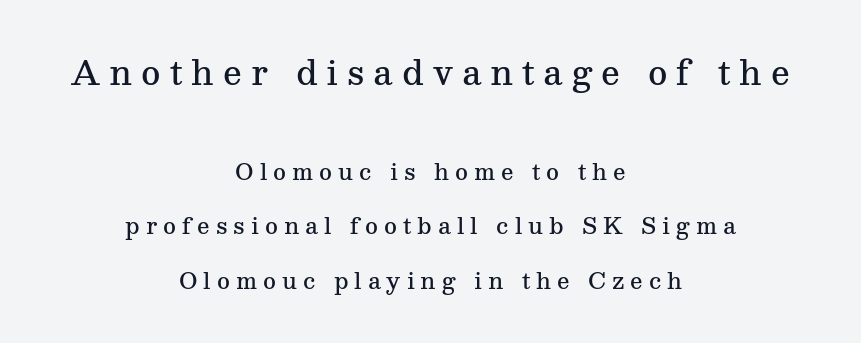
{"serif": "yes", "italic": "no", "bold": "semi", "weight": "semibold", "width": "normal", "stroke_contrast": "medium", "x_height": "medium", "monospaced": "no", "underline": "no", "align": "center", "line_spacing": "loose", "line_spacing_ratio": 2.49, "letter_spacing": "wide", "letter_spacing_em": 0.27, "larger_block": "first", "size_ratio": 1.5, "glyph_px": 33}
